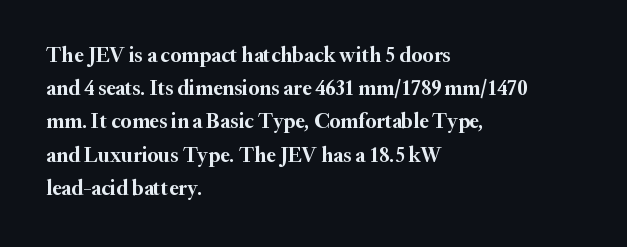
The font is running at its bold setting. Letters rest on an invisible, unmarked baseline. Students, note that the glyphs here touch the page at normal intervals. The rendering anchors every line to the left-hand side.
